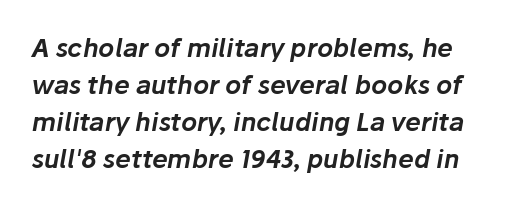
The image shows 25 px text type, italic (leaning right); set normal line spacing (1.48x), normal letter spacing, not underlined.
